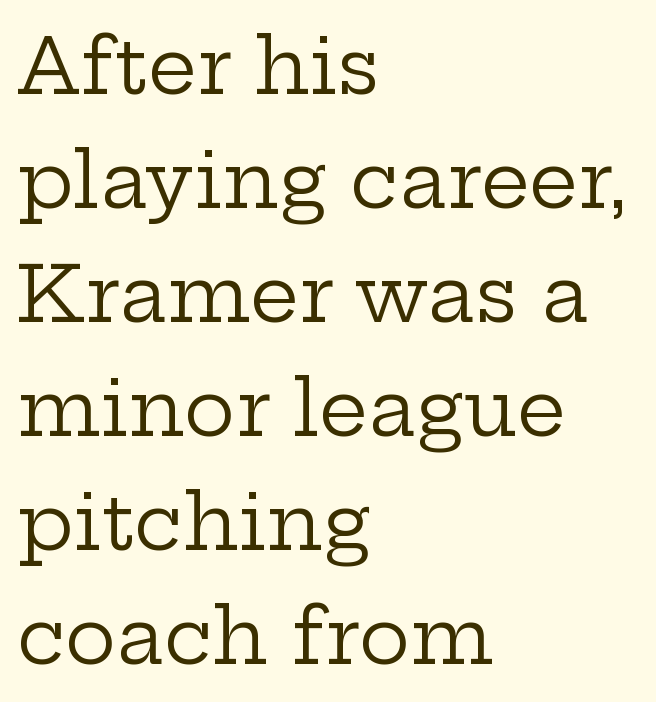
This block has exactly the height ordinary leading produces. Glyph-to-glyph distance matches everyday printed text. Short and long lines alike share a common starting point at left. Character widths vary here, with narrow letters taking less room than wide ones. Look at the bottom of the vertical strokes: they flare into serifs here. The type sits square on the baseline with zero lean.
